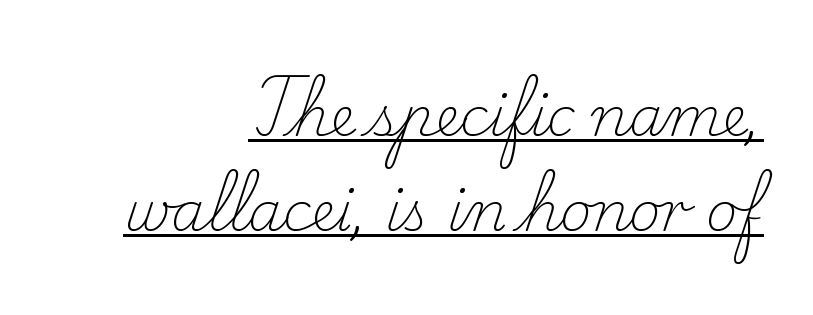
Q: Is the text bold? A: No.
Q: Is the text italic (slanted)? A: Yes.
Q: Is the typeface a serif or a sans-serif typeface? A: Serif.
Q: Is the text underlined? A: Yes.
Q: How is the paragraph aligned? A: Right-aligned.
Q: Is the spacing between letters normal or unusually wide? A: Normal.
Q: Width (condensed, normal, or wide)? A: Normal.
Q: Stroke contrast? A: Low.
Q: x-height? A: Small.
Q: Monospaced? A: No.
